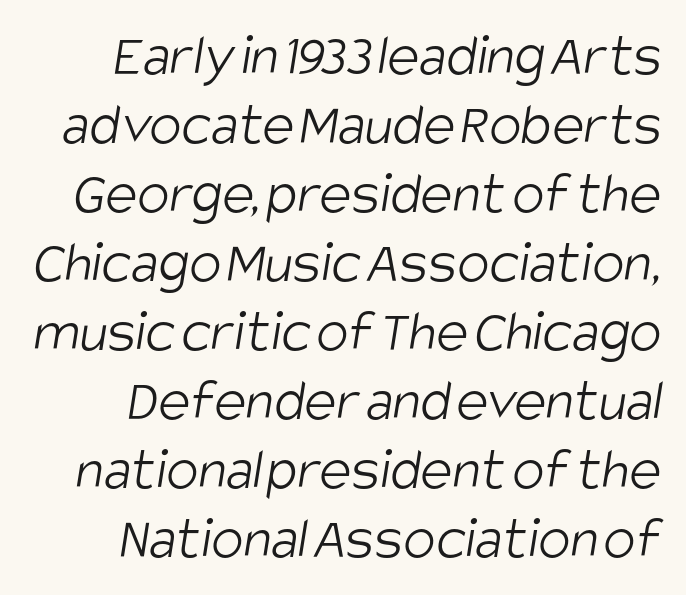
Just letters on the line, the space beneath them empty. If you measured baseline to baseline, you'd find a short distance. A quiet, ordinary-to-light weight characterises the typeface. Does the type have serifs? No, each stem ends abruptly. The passage shown is typed in a proportional face where columns would drift.
